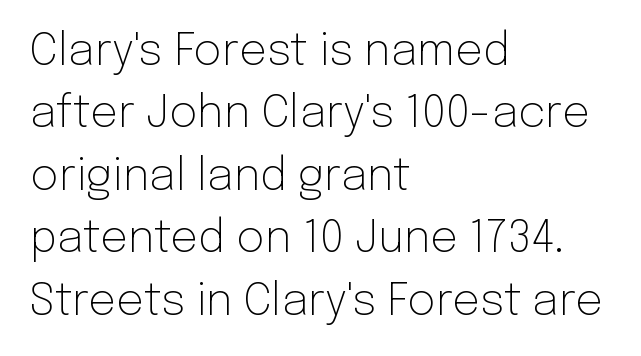
The image shows 44 px light sans-serif type, upright; set left-aligned, normal line spacing (1.42x), normal letter spacing, not underlined; low stroke contrast and a medium x-height.
